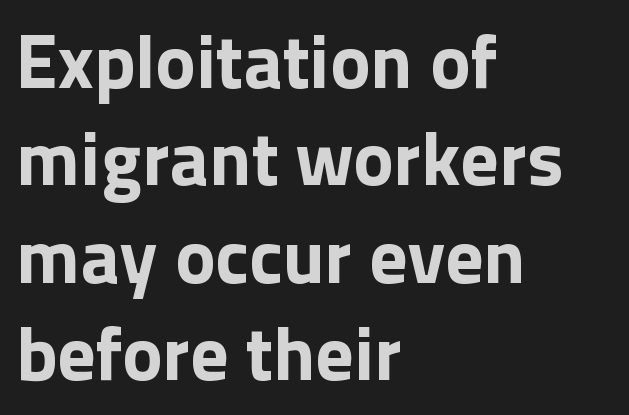
The image shows 76 px bold sans-serif type, upright; set left-aligned, normal line spacing (1.28x), normal letter spacing, not underlined; a medium x-height.
